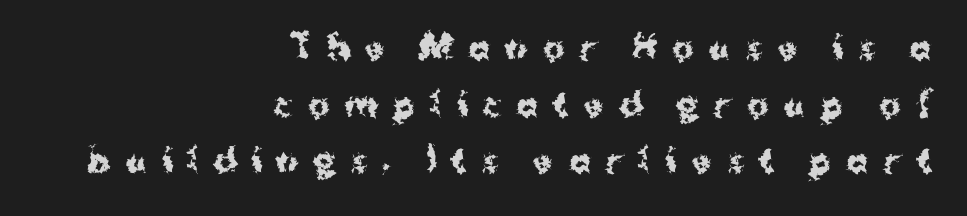
Q: Is the text bold? A: Yes.
Q: Is the text italic (slanted)? A: No, it is upright.
Q: Is the typeface a serif or a sans-serif typeface? A: Sans-serif.
Q: Is the text underlined? A: No.
Q: How is the paragraph aligned? A: Right-aligned.
Q: Is the spacing between letters normal or unusually wide? A: Unusually wide.
Q: Width (condensed, normal, or wide)? A: Normal.
Q: Stroke contrast? A: Medium.
Q: x-height? A: Medium.
Q: Monospaced? A: No.
